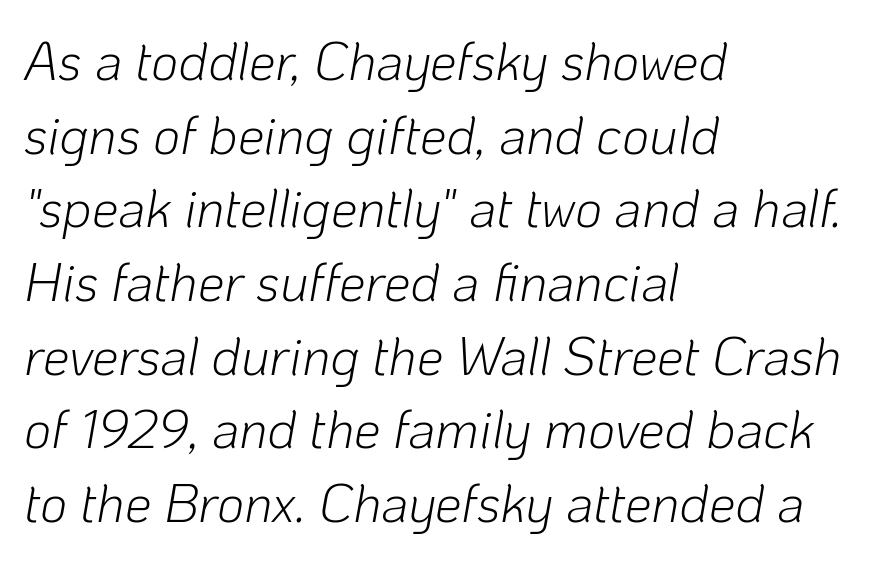
The image shows 53 px light type, italic (leaning right); set left-aligned, normal line spacing (1.39x), normal letter spacing, not underlined; low stroke contrast and a medium x-height.
